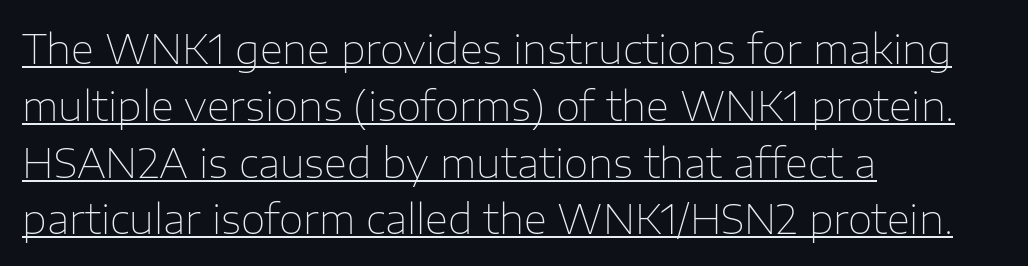
Q: Is the text bold? A: No.
Q: Is the text italic (slanted)? A: No, it is upright.
Q: Is the typeface a serif or a sans-serif typeface? A: Sans-serif.
Q: Is the text underlined? A: Yes.
Q: How is the paragraph aligned? A: Left-aligned.
Q: Is the spacing between letters normal or unusually wide? A: Normal.
Q: Is the spacing between lines tight, normal or loose? A: Normal.
Q: Width (condensed, normal, or wide)? A: Normal.
Q: Stroke contrast? A: Low.
Q: x-height? A: Medium.
Q: Monospaced? A: No.
